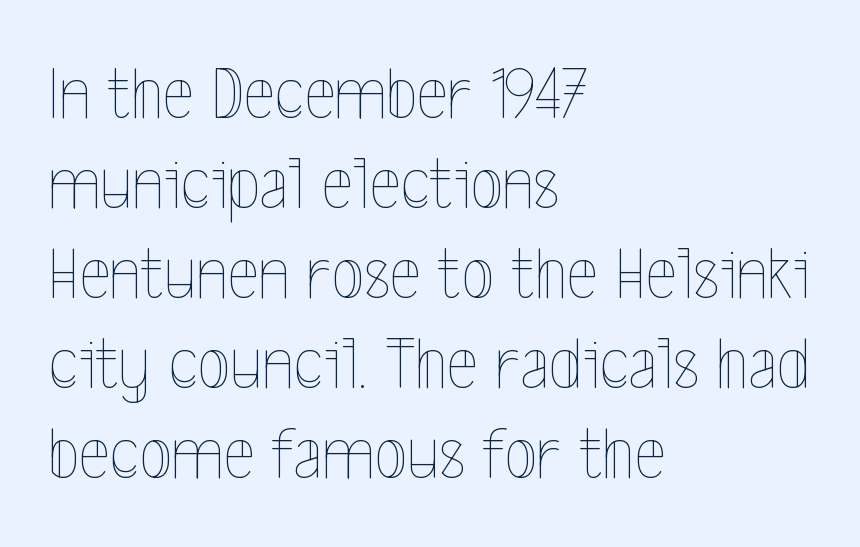
Q: Is the text bold? A: No.
Q: Is the text italic (slanted)? A: No, it is upright.
Q: Is the text underlined? A: No.
Q: How is the paragraph aligned? A: Left-aligned.
Q: Is the spacing between letters normal or unusually wide? A: Normal.
Q: Width (condensed, normal, or wide)? A: Condensed.
Q: x-height? A: Medium.
Q: Monospaced? A: No.
